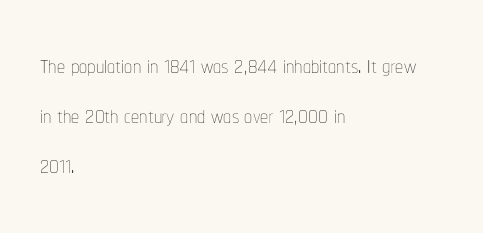
Q: Is the text bold? A: No.
Q: Is the text italic (slanted)? A: No, it is upright.
Q: Is the text underlined? A: No.
Q: How is the paragraph aligned? A: Left-aligned.
Q: Is the spacing between letters normal or unusually wide? A: Normal.
Q: Is the spacing between lines tight, normal or loose? A: Normal.
Q: Width (condensed, normal, or wide)? A: Condensed.
Q: Stroke contrast? A: Low.
Q: x-height? A: Medium.
Q: Monospaced? A: No.
